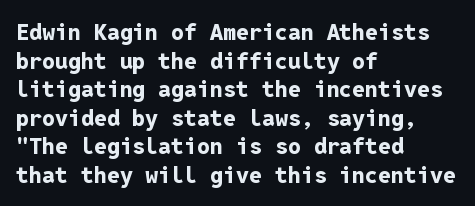
The image shows 23 px bold type, upright; set left-aligned, line spacing 1.24x, normal letter spacing, not underlined.
